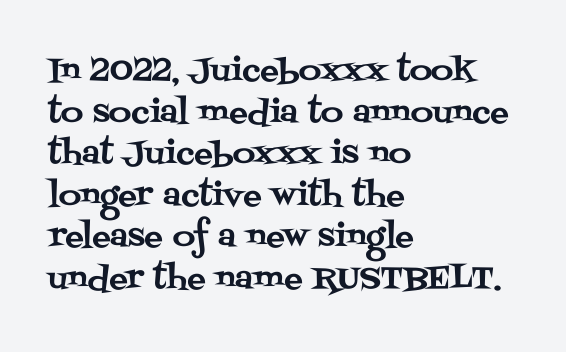
The image shows 31 px serif type, upright; set left-aligned, normal line spacing (1.34x), normal letter spacing, not underlined; medium stroke contrast and a large x-height.
